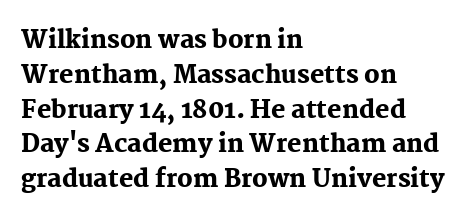
Q: Is the text bold? A: Yes.
Q: Is the text italic (slanted)? A: No, it is upright.
Q: Is the text underlined? A: No.
Q: How is the paragraph aligned? A: Left-aligned.
Q: Is the spacing between letters normal or unusually wide? A: Normal.
Q: Is the spacing between lines tight, normal or loose? A: Normal.
